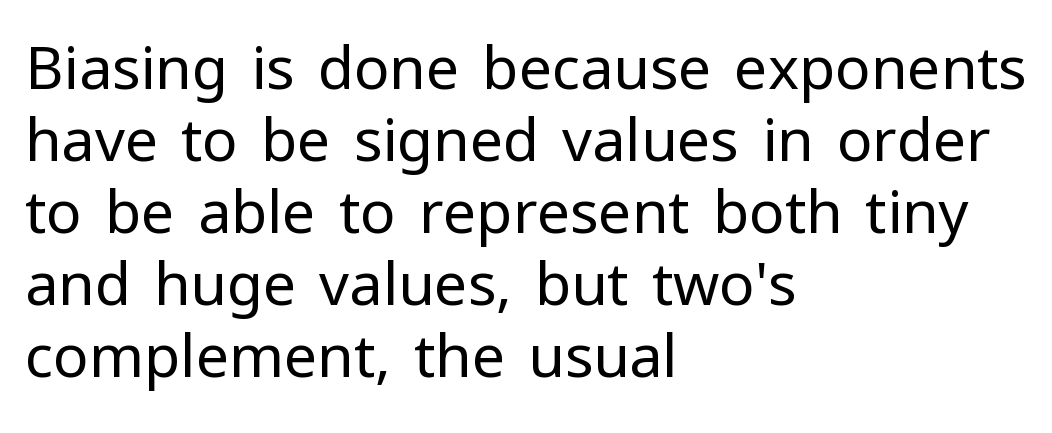
Nobody touched the tracking dial on this one. No extra ink here — the face is not bold. Does the type have serifs? No, each stem ends abruptly. Is there any slant? The stems are plumb.
